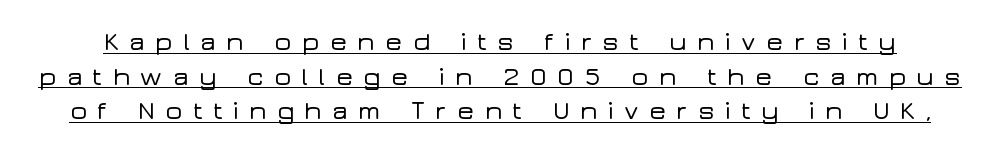
{"italic": "no", "underline": "yes", "line_spacing": "normal", "line_spacing_ratio": 1.33, "letter_spacing": "wide", "letter_spacing_em": 0.38, "glyph_px": 26}
